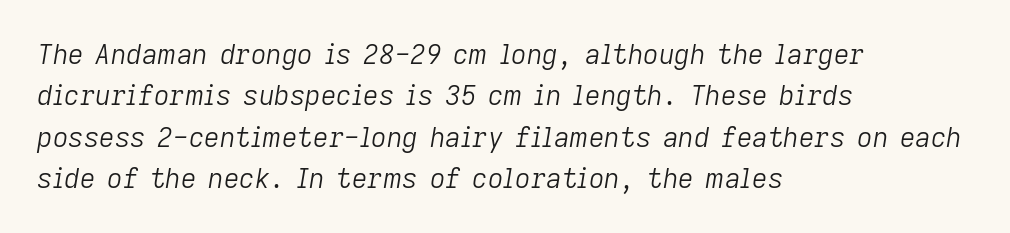
{"italic": "yes", "lean": "right", "slant_degrees": 9, "bold": "no", "underline": "no", "align": "left", "line_spacing": "normal", "line_spacing_ratio": 1.53, "letter_spacing": "normal", "letter_spacing_em": 0.0, "glyph_px": 27}
